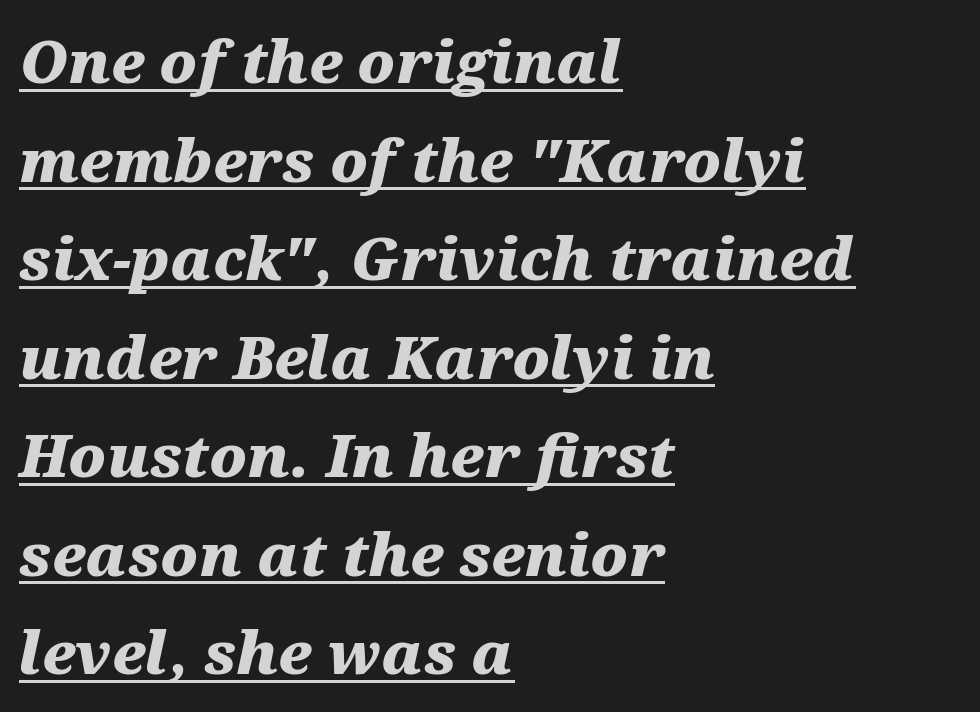
Q: Is the text bold? A: Yes.
Q: Is the text italic (slanted)? A: Yes, it leans right by about 12 degrees.
Q: Is the text underlined? A: Yes.
Q: How is the paragraph aligned? A: Left-aligned.
Q: Is the spacing between letters normal or unusually wide? A: Normal.
Q: Is the spacing between lines tight, normal or loose? A: Normal.
Q: Width (condensed, normal, or wide)? A: Wide.
Q: Stroke contrast? A: Medium.
Q: x-height? A: Medium.
Q: Monospaced? A: No.
